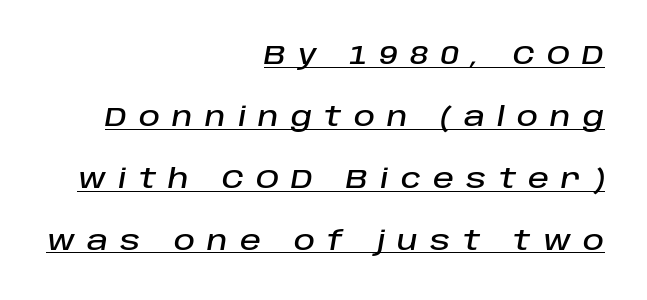
The image shows 26 px text type, italic (leaning right); set right-aligned, loose line spacing (2.38x), unusually wide letter spacing (+0.47 em), underlined.
